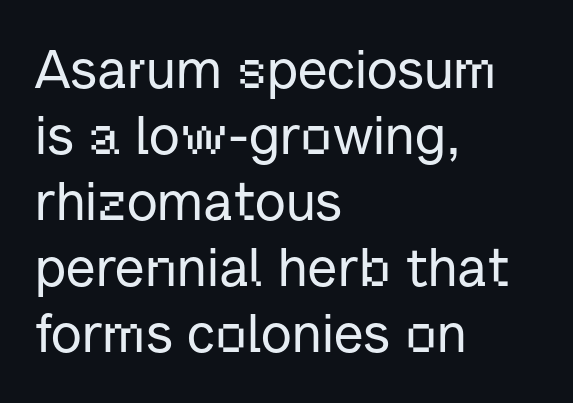
The image shows 54 px sans-serif type, upright; set left-aligned, line spacing 1.22x, normal letter spacing, not underlined; low stroke contrast and a medium x-height.
